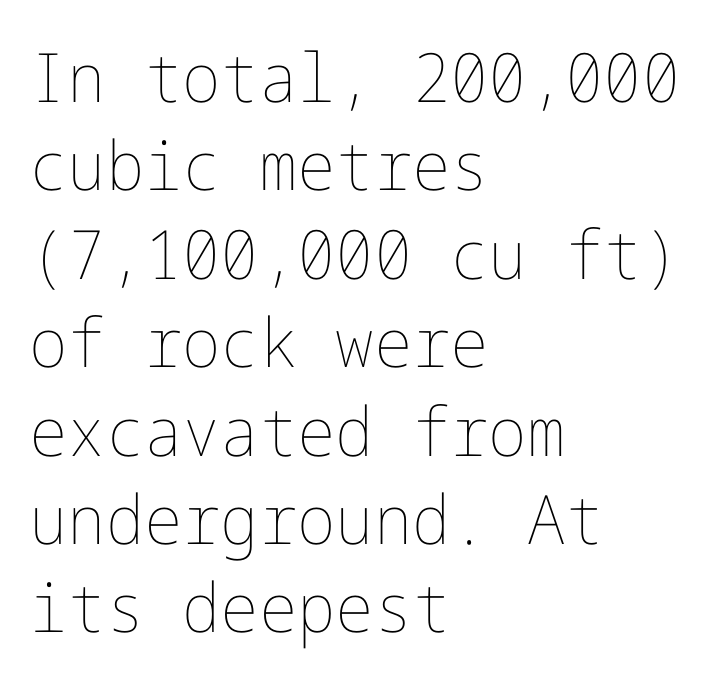
{"italic": "no", "bold": "no", "weight": "thin", "width": "normal", "stroke_contrast": "low", "x_height": "medium", "underline": "no", "align": "left", "line_spacing": "normal", "line_spacing_ratio": 1.3, "letter_spacing": "normal", "letter_spacing_em": 0.0, "glyph_px": 68}
